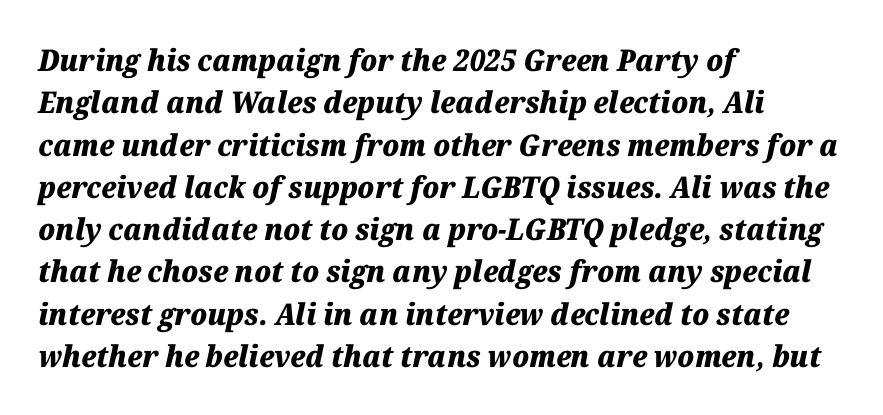
The baseline area is clear. Alignment: flush left. The space between consecutive lines is moderate. Set as a true bold cut, around the 700 mark. Emphasis-style slanted type is in use. Nobody touched the tracking dial on this one.
